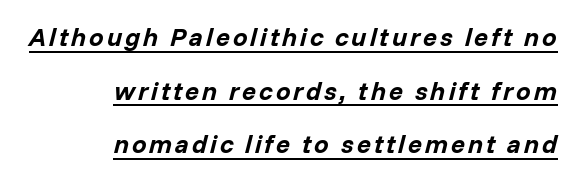
{"italic": "yes", "lean": "right", "slant_degrees": 14, "bold": "yes", "underline": "yes", "align": "right", "line_spacing": "loose", "line_spacing_ratio": 2.06, "glyph_px": 26}
